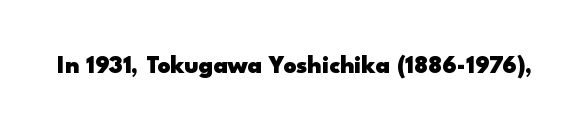
{"italic": "no", "bold": "yes", "underline": "no", "letter_spacing": "normal", "letter_spacing_em": 0.0, "glyph_px": 25}
